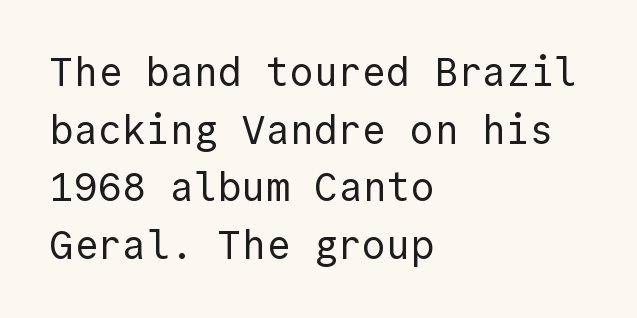
Q: Is the text bold? A: No.
Q: Is the text italic (slanted)? A: No, it is upright.
Q: Is the typeface a serif or a sans-serif typeface? A: Sans-serif.
Q: Is the text underlined? A: No.
Q: How is the paragraph aligned? A: Left-aligned.
Q: Is the spacing between letters normal or unusually wide? A: Normal.
Q: Is the spacing between lines tight, normal or loose? A: Normal.
Q: Width (condensed, normal, or wide)? A: Normal.
Q: x-height? A: Medium.
Q: Monospaced? A: Yes.
